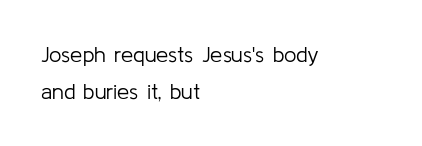
The space directly below the letters is spotless. Heft: none added — not bold. Quick note: not italic, upright. The text block is weighted toward the left margin, trailing off unevenly rightward. Compared with typical paragraphs, the rows here are spaced about the same. The line texture is even and compact thanks to regular tracking.
